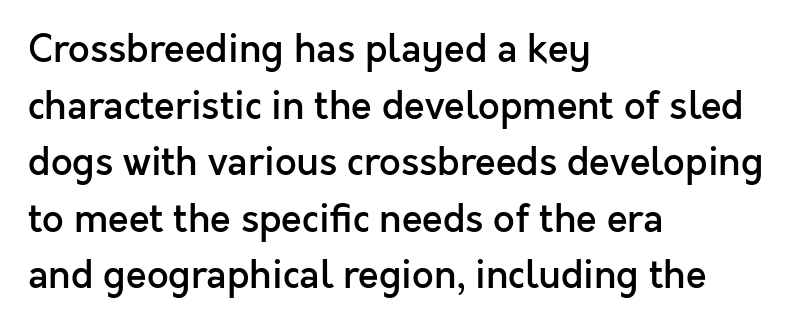
The image shows 38 px semibold sans-serif type, upright; set left-aligned, normal line spacing (1.49x), normal letter spacing, not underlined; a medium x-height.
